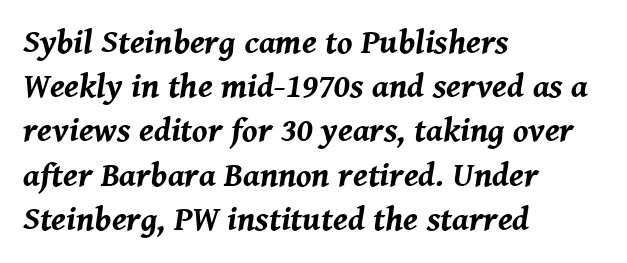
The image shows 34 px bold type, italic (leaning right); set left-aligned, normal line spacing (1.3x), normal letter spacing, not underlined; medium stroke contrast and a medium x-height.
